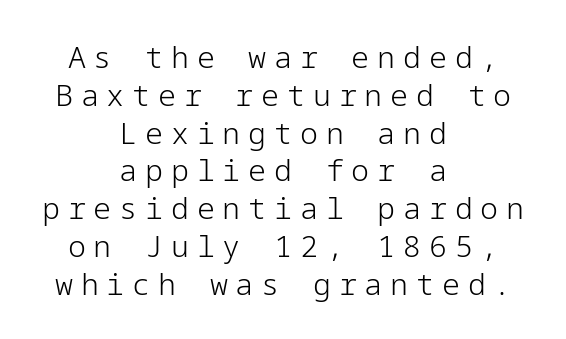
Q: Is the text bold? A: No.
Q: Is the text italic (slanted)? A: No, it is upright.
Q: Is the typeface a serif or a sans-serif typeface? A: Sans-serif.
Q: Is the text underlined? A: No.
Q: How is the paragraph aligned? A: Centered.
Q: Is the spacing between letters normal or unusually wide? A: Unusually wide.
Q: Is the spacing between lines tight, normal or loose? A: Normal.
Q: Width (condensed, normal, or wide)? A: Normal.
Q: Stroke contrast? A: Low.
Q: x-height? A: Medium.
